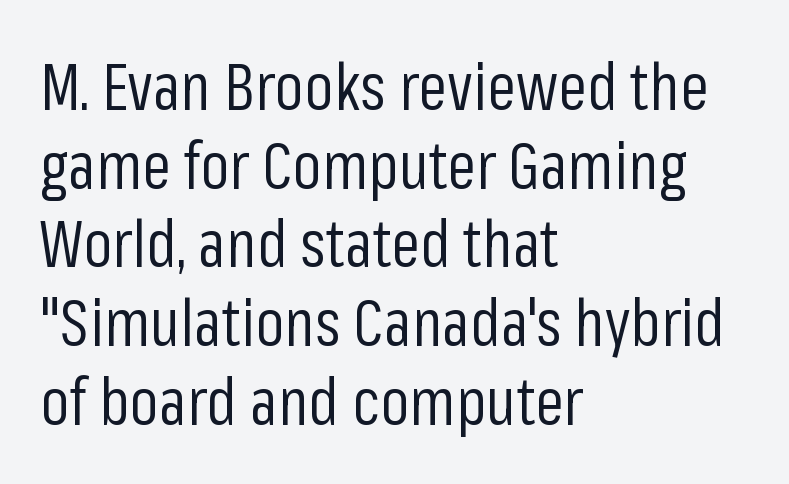
{"serif": "no", "italic": "no", "bold": "no", "weight": "regular", "width": "condensed", "stroke_contrast": "low", "x_height": "medium", "monospaced": "no", "underline": "no", "align": "left", "line_spacing_ratio": 1.21, "letter_spacing": "normal", "letter_spacing_em": 0.0, "glyph_px": 65}
